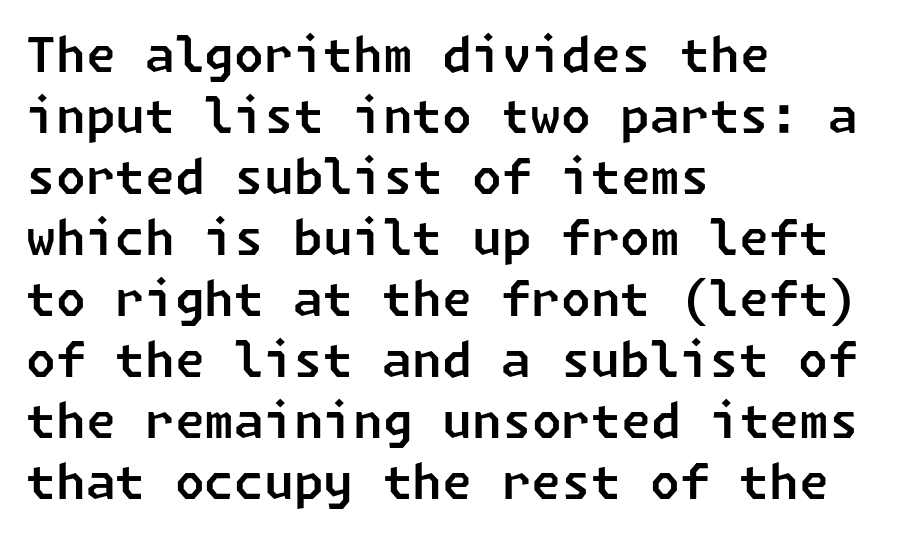
The image shows 48 px sans-serif type; set left-aligned, normal line spacing (1.27x), normal letter spacing, not underlined; low stroke contrast and a medium x-height.
